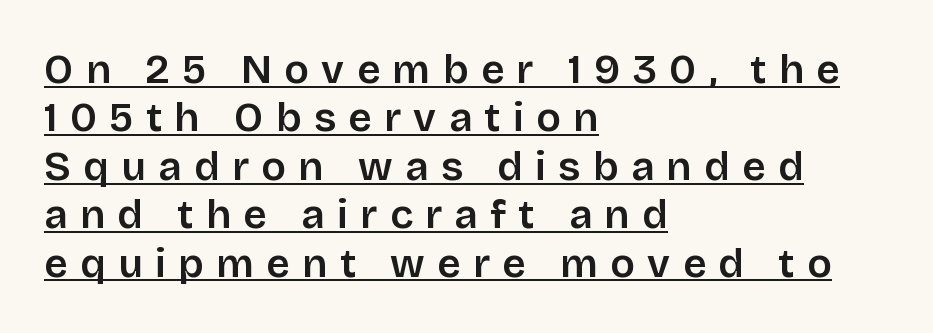
The image shows 41 px semibold sans-serif type, upright; set left-aligned, line spacing 1.18x, unusually wide letter spacing (+0.3 em), underlined; low stroke contrast and a large x-height.
